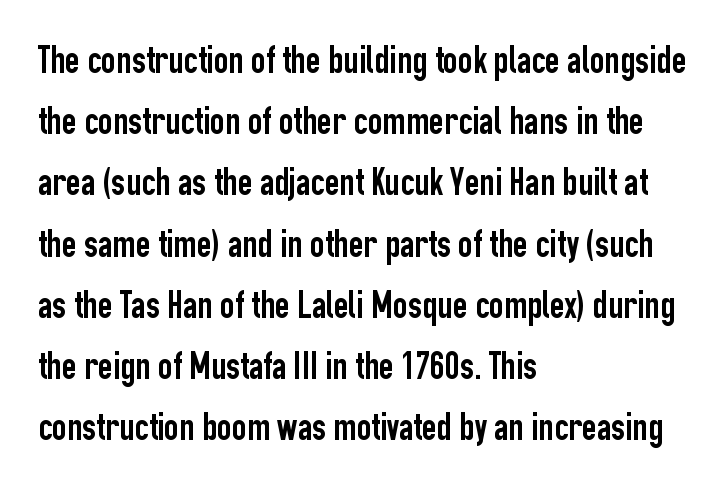
Q: Is the text italic (slanted)? A: No, it is upright.
Q: Is the typeface a serif or a sans-serif typeface? A: Sans-serif.
Q: Is the text underlined? A: No.
Q: How is the paragraph aligned? A: Left-aligned.
Q: Is the spacing between letters normal or unusually wide? A: Normal.
Q: Is the spacing between lines tight, normal or loose? A: Normal.
Q: Width (condensed, normal, or wide)? A: Condensed.
Q: Stroke contrast? A: Low.
Q: x-height? A: Medium.
Q: Monospaced? A: No.
